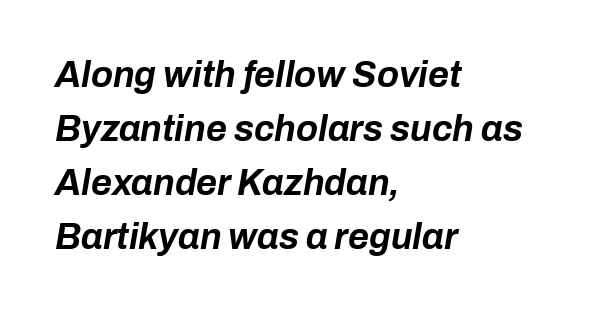
The image shows 36 px bold type, italic (leaning right); set left-aligned, normal line spacing (1.5x), normal letter spacing, not underlined; low stroke contrast and a medium x-height.
